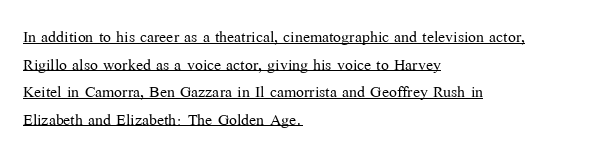
Here the glyphs are tracked normally, forming tight word shapes. This is underlined copy, the kind a proofreader might mark for attention. Posture: vertical. Notice how the passage keeps a crisp vertical edge on the left only.
